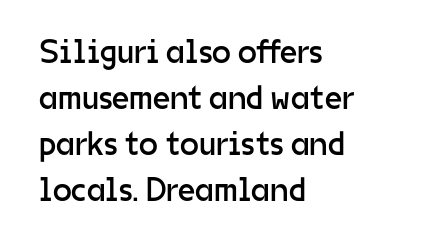
{"serif": "no", "italic": "no", "bold": "no", "weight": "regular", "width": "normal", "stroke_contrast": "low", "x_height": "medium", "monospaced": "no", "underline": "no", "align": "left", "line_spacing": "normal", "line_spacing_ratio": 1.35, "letter_spacing": "normal", "letter_spacing_em": 0.0, "glyph_px": 34}
